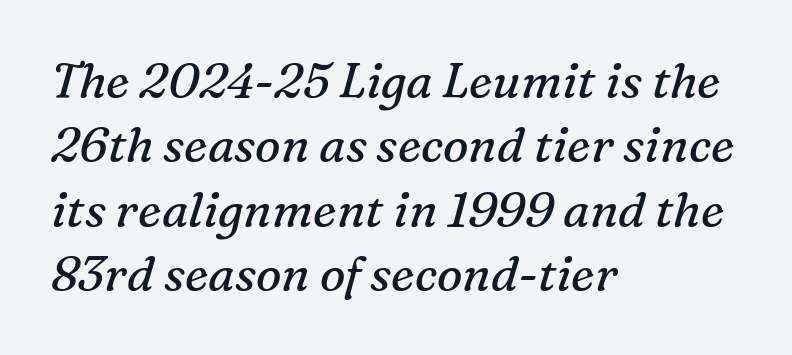
Q: Is the text bold? A: No.
Q: Is the text italic (slanted)? A: Yes, it leans right by about 16 degrees.
Q: Is the typeface a serif or a sans-serif typeface? A: Serif.
Q: Is the text underlined? A: No.
Q: How is the paragraph aligned? A: Left-aligned.
Q: Is the spacing between letters normal or unusually wide? A: Normal.
Q: Is the spacing between lines tight, normal or loose? A: Normal.
Q: Width (condensed, normal, or wide)? A: Normal.
Q: Stroke contrast? A: Medium.
Q: x-height? A: Medium.
Q: Monospaced? A: No.
